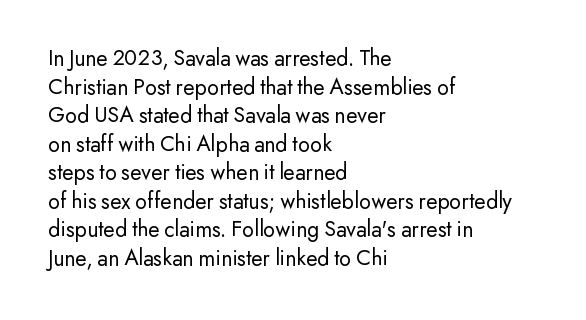
Q: Is the text bold? A: No.
Q: Is the text italic (slanted)? A: No, it is upright.
Q: Is the text underlined? A: No.
Q: How is the paragraph aligned? A: Left-aligned.
Q: Is the spacing between letters normal or unusually wide? A: Normal.
